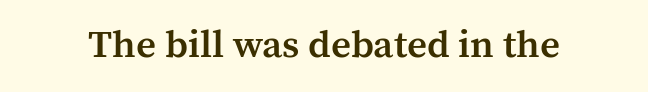
Q: Is the text bold? A: Semi-bold.
Q: Is the text italic (slanted)? A: No, it is upright.
Q: Is the typeface a serif or a sans-serif typeface? A: Serif.
Q: Is the text underlined? A: No.
Q: Is the spacing between letters normal or unusually wide? A: Normal.
Q: Width (condensed, normal, or wide)? A: Normal.
Q: Stroke contrast? A: Medium.
Q: x-height? A: Medium.
Q: Monospaced? A: No.
